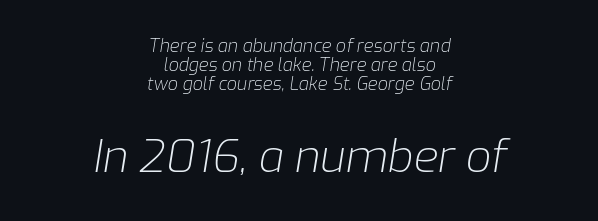
{"italic": "yes", "lean": "right", "slant_degrees": 9, "bold": "no", "weight": "light", "width": "normal", "stroke_contrast": "low", "x_height": "medium", "monospaced": "no", "underline": "no", "align": "center", "line_spacing": "tight", "line_spacing_ratio": 1.06, "letter_spacing": "normal", "letter_spacing_em": 0.0, "larger_block": "second", "size_ratio": 2.5, "glyph_px": 45}
